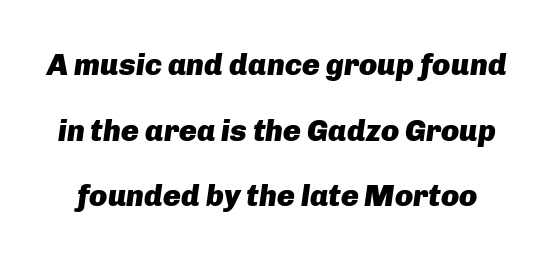
The image shows 30 px heavy type, italic (leaning right); set loose line spacing (2.19x), normal letter spacing, not underlined; low stroke contrast and a medium x-height.
